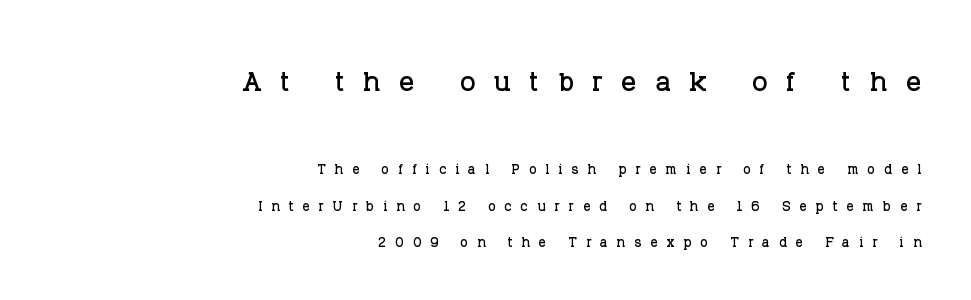
A serif font was chosen for this passage. Is the letter spacing exaggerated? Yes — the characters are pushed far apart. Here the designer chose a conventional face with non-uniform glyph widths. Casual observation: everything's shoved over to the right. The designer gave the opening block more size than the closing block.
